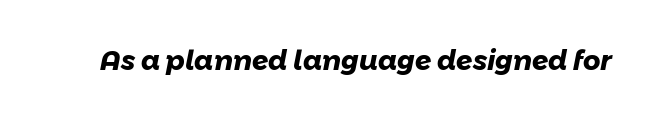
{"bold": "yes", "underline": "no", "letter_spacing": "normal", "letter_spacing_em": 0.0, "glyph_px": 27}
